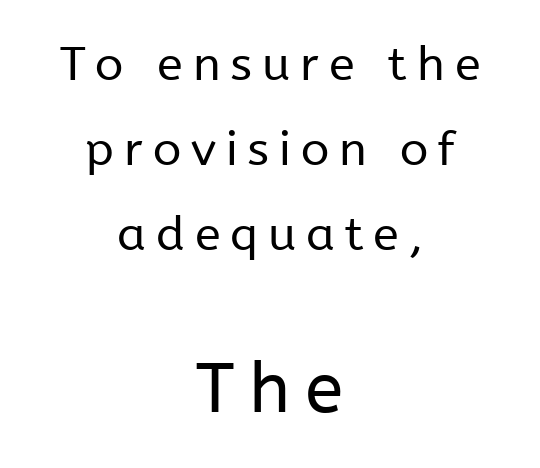
Q: Is the text bold? A: No.
Q: Is the text italic (slanted)? A: No, it is upright.
Q: Is the typeface a serif or a sans-serif typeface? A: Sans-serif.
Q: Is the text underlined? A: No.
Q: How is the paragraph aligned? A: Centered.
Q: Is the spacing between letters normal or unusually wide? A: Unusually wide.
Q: Which block of text is set in a larger size, the first (top) or the second (bottom)? A: The second (bottom) one.
Q: Width (condensed, normal, or wide)? A: Normal.
Q: Stroke contrast? A: Low.
Q: x-height? A: Medium.
Q: Monospaced? A: No.
